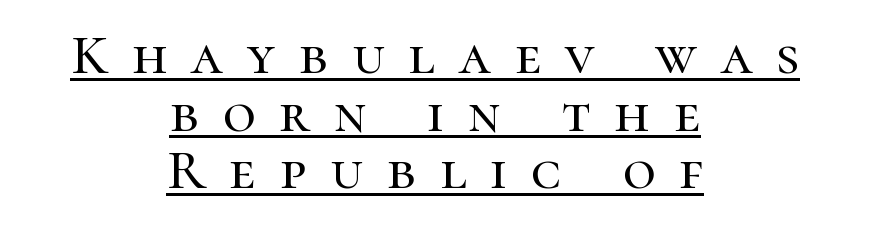
{"serif": "yes", "italic": "no", "width": "normal", "stroke_contrast": "high", "x_height": "medium", "monospaced": "no", "underline": "yes", "align": "center", "line_spacing": "tight", "line_spacing_ratio": 1.01, "letter_spacing": "wide", "letter_spacing_em": 0.42, "glyph_px": 57}
